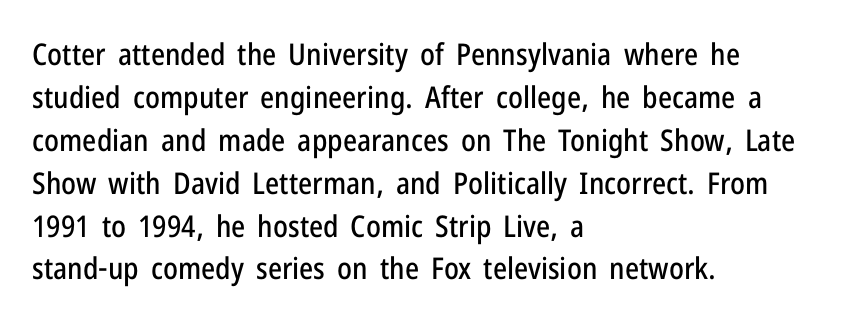
{"serif": "no", "italic": "no", "width": "condensed", "stroke_contrast": "low", "x_height": "medium", "monospaced": "no", "underline": "no", "align": "left", "line_spacing": "normal", "line_spacing_ratio": 1.43, "letter_spacing": "normal", "letter_spacing_em": 0.0, "glyph_px": 30}
